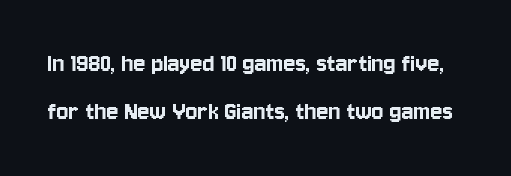
Varying glyph widths throughout — classic text-font behaviour. Vertical strokes here are truly vertical. In terms of letterform style, serifs are entirely absent. Unmarked baselines from the first word to the last.
